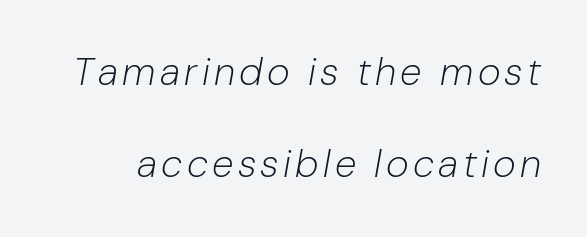
The image shows 39 px light type, italic (leaning right); set loose line spacing (2.36x), not underlined; low stroke contrast and a medium x-height.
